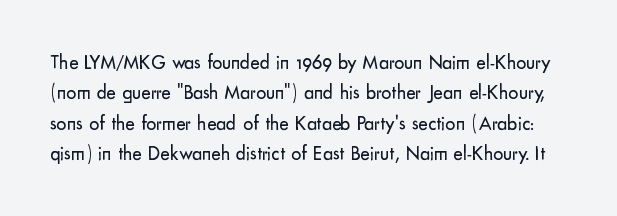
Underline: absent. Tall strokes in this sample are plumb rather than angled. The leading is moderate, giving the passage an even texture. The letterforms sit shoulder to shoulder at normal distance.
